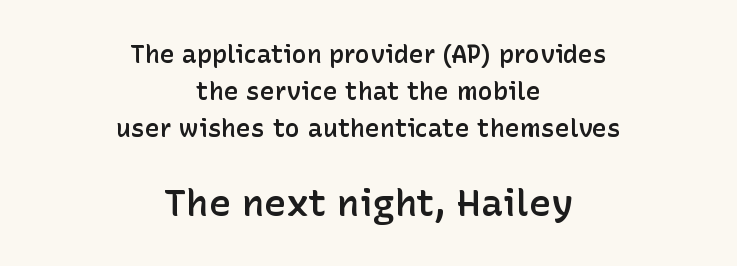
The image shows 37 px semibold sans-serif type, upright; set centered, normal line spacing (1.49x), normal letter spacing, not underlined; the second (bottom) block is 1.48x larger; low stroke contrast and a medium x-height.
